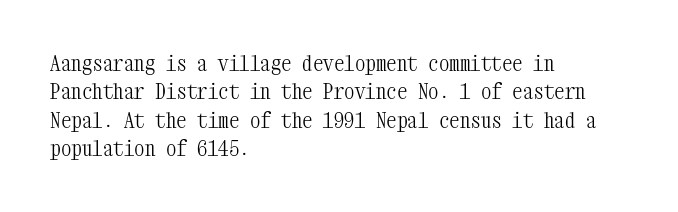
Evenly set lines give the paragraph a standard silhouette. Students, note that the glyphs here touch the page at normal intervals. In terms of posture, this sample is upright. Typeset ragged right — the left edge is the straight one.
